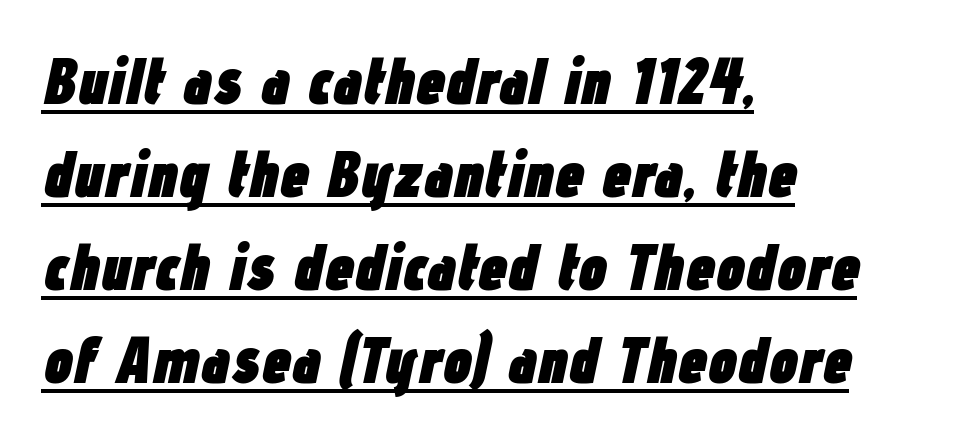
Quick note: italic. Looks like regular typesetting: each glyph gets only the width it needs. The rows are spaced the way most documents space them. The passage is arranged the way most books set body copy — flush left. Underlining? Definitely there.
